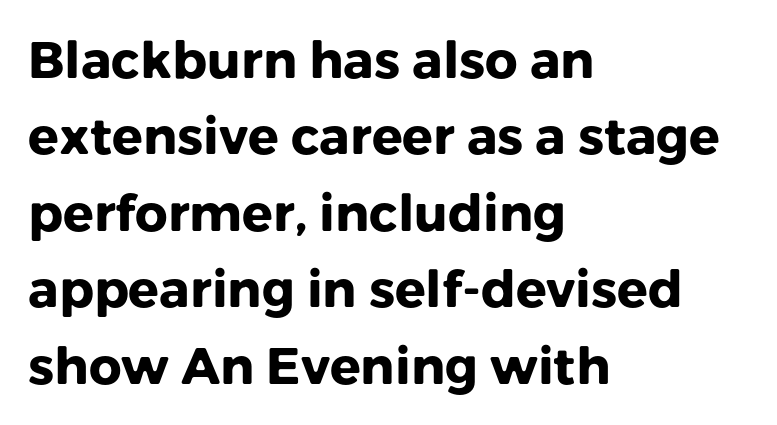
The image shows 51 px heavy sans-serif type, upright; set left-aligned, normal line spacing (1.5x), normal letter spacing, not underlined; low stroke contrast and a medium x-height.
